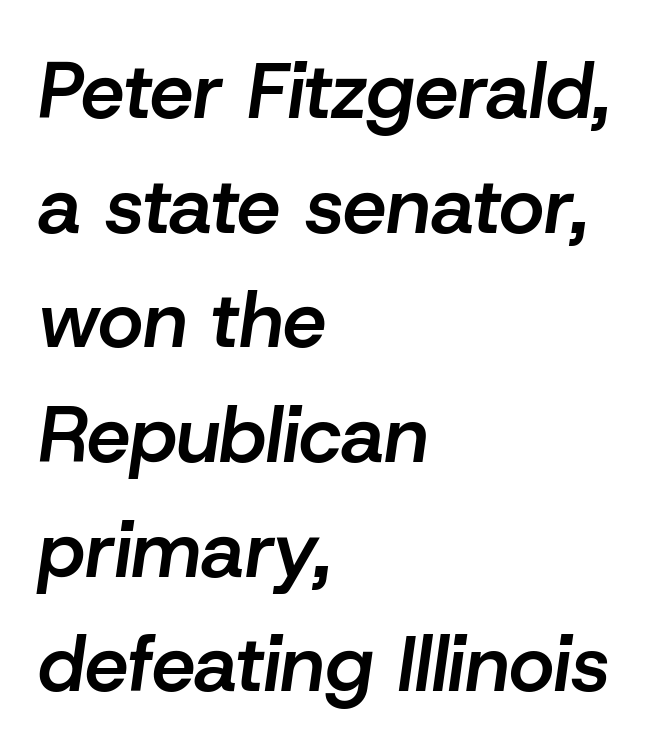
The image shows 78 px semibold type, italic (leaning right); set left-aligned, normal line spacing (1.47x), normal letter spacing, not underlined; low stroke contrast and a medium x-height.
